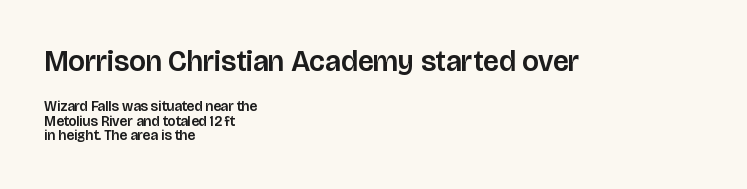
{"serif": "no", "italic": "no", "width": "normal", "stroke_contrast": "low", "x_height": "large", "monospaced": "no", "underline": "no", "align": "left", "line_spacing": "tight", "line_spacing_ratio": 1.04, "letter_spacing": "normal", "letter_spacing_em": 0.0, "larger_block": "first", "size_ratio": 2.07, "glyph_px": 29}
